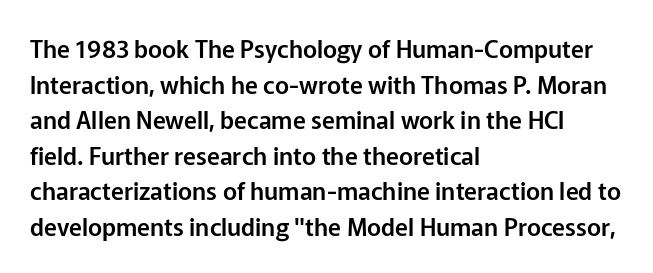
Q: Is the text italic (slanted)? A: No, it is upright.
Q: Is the text underlined? A: No.
Q: How is the paragraph aligned? A: Left-aligned.
Q: Is the spacing between letters normal or unusually wide? A: Normal.
Q: Is the spacing between lines tight, normal or loose? A: Normal.
